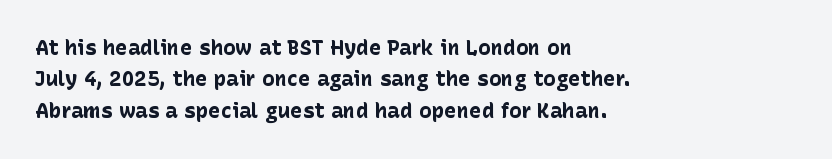
Q: Is the text bold? A: Yes.
Q: Is the text italic (slanted)? A: No, it is upright.
Q: Is the text underlined? A: No.
Q: How is the paragraph aligned? A: Left-aligned.
Q: Is the spacing between letters normal or unusually wide? A: Normal.
Q: Is the spacing between lines tight, normal or loose? A: Normal.
